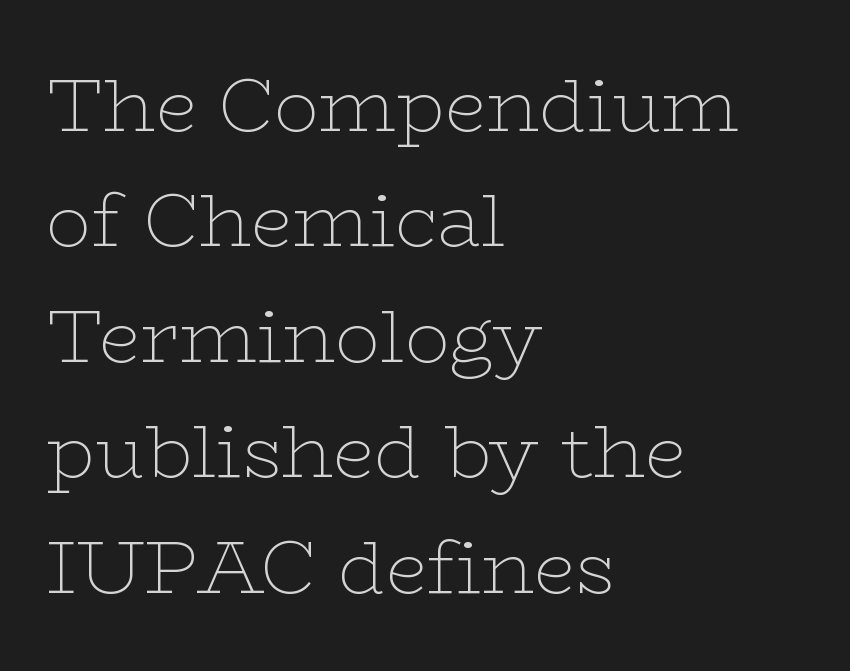
The image shows 75 px thin, wide serif type, upright; set left-aligned, normal line spacing (1.54x), normal letter spacing, not underlined; low stroke contrast and a medium x-height.
